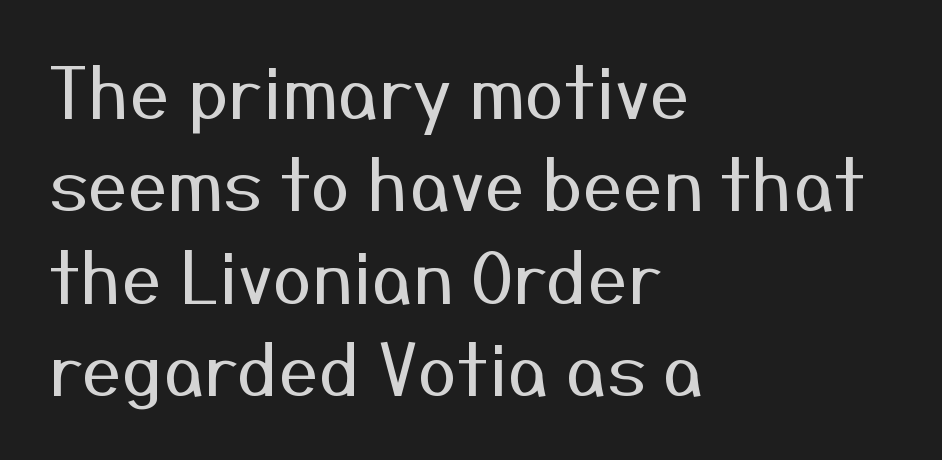
The image shows 71 px regular-weight sans-serif type, upright; set left-aligned, normal line spacing (1.3x), normal letter spacing, not underlined; medium stroke contrast and a medium x-height.
